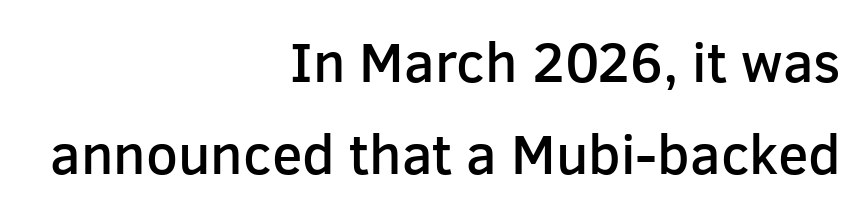
Q: Is the text bold? A: Semi-bold.
Q: Is the text italic (slanted)? A: No, it is upright.
Q: Is the typeface a serif or a sans-serif typeface? A: Sans-serif.
Q: Is the text underlined? A: No.
Q: How is the paragraph aligned? A: Right-aligned.
Q: Is the spacing between letters normal or unusually wide? A: Normal.
Q: Is the spacing between lines tight, normal or loose? A: Normal.
Q: Width (condensed, normal, or wide)? A: Normal.
Q: Stroke contrast? A: Low.
Q: x-height? A: Medium.
Q: Monospaced? A: No.
